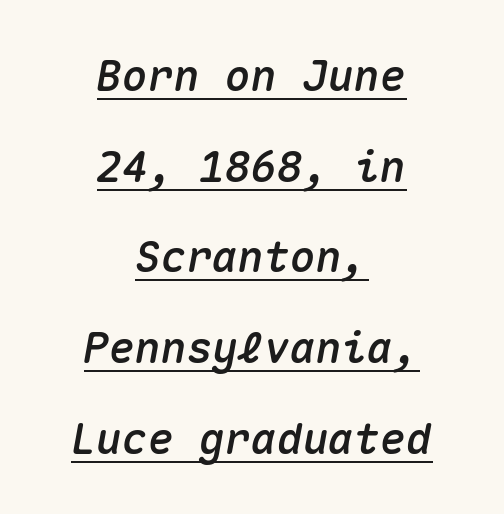
Q: Is the text italic (slanted)? A: Yes, it leans right by about 10 degrees.
Q: Is the text underlined? A: Yes.
Q: How is the paragraph aligned? A: Centered.
Q: Is the spacing between letters normal or unusually wide? A: Normal.
Q: Is the spacing between lines tight, normal or loose? A: Loose.
Q: Width (condensed, normal, or wide)? A: Normal.
Q: Stroke contrast? A: Medium.
Q: x-height? A: Medium.
Q: Monospaced? A: Yes.
